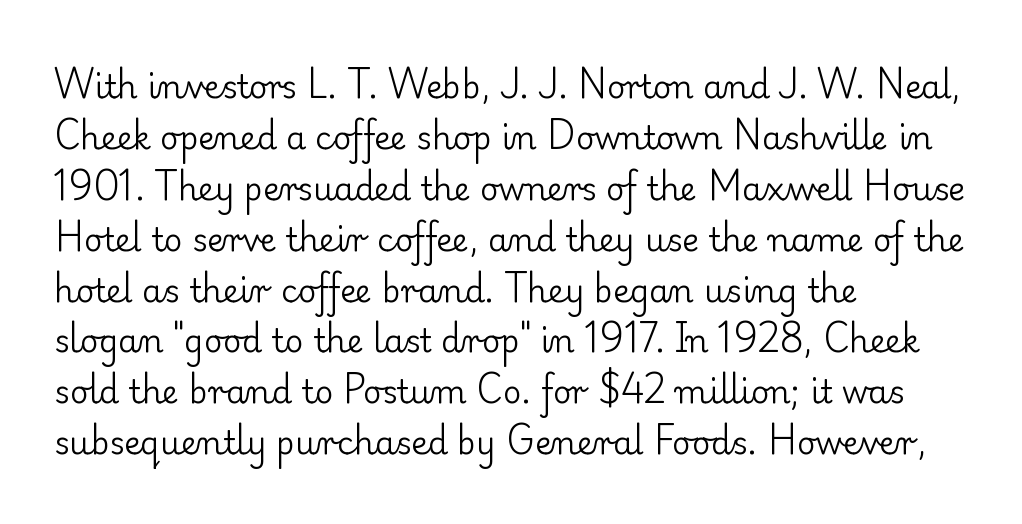
The lines are quadded left. Proportional: the letters do not fall into vertical columns. How are the letters spaced? Ordinarily, with no added tracking. Descenders hang freely into open space. Summary of weight: not heavy and not bold. A typesetter would call this leading conventional body-copy spacing.
